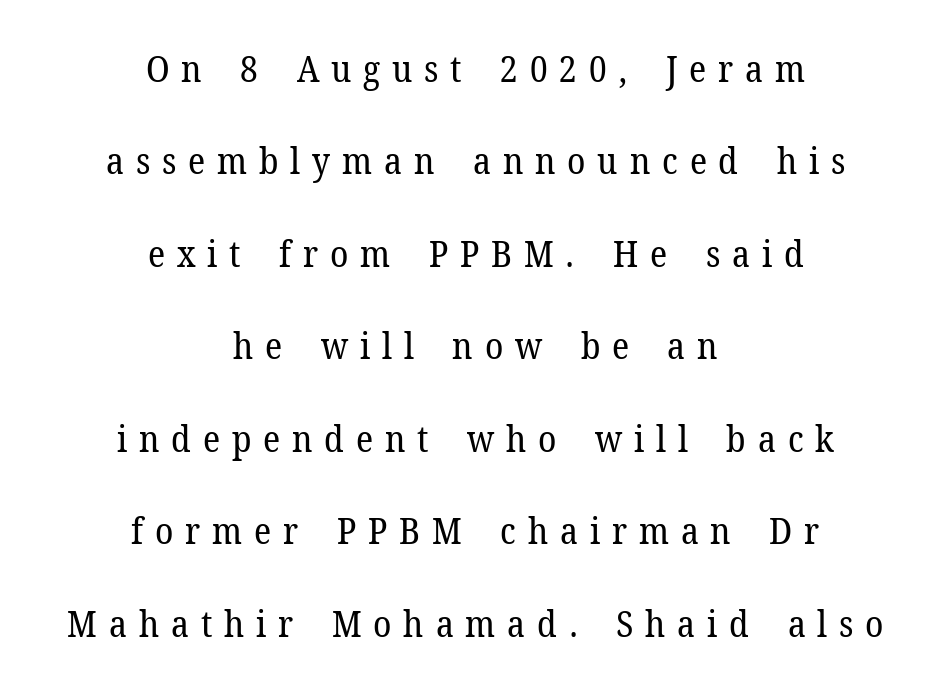
The image shows 37 px regular-weight serif type, upright; set centered, loose line spacing (2.5x), unusually wide letter spacing (+0.32 em), not underlined; low stroke contrast and a medium x-height.
